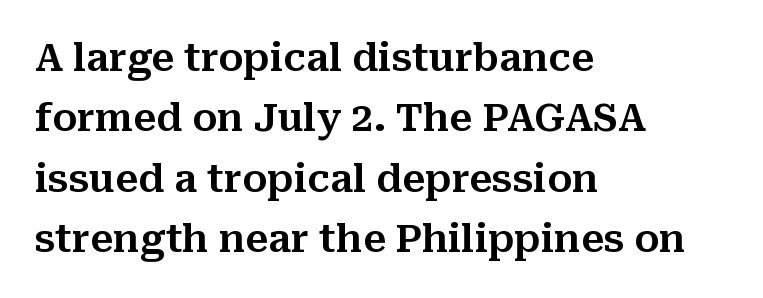
{"serif": "yes", "italic": "no", "width": "normal", "stroke_contrast": "medium", "x_height": "medium", "monospaced": "no", "underline": "no", "align": "left", "line_spacing": "normal", "line_spacing_ratio": 1.59, "letter_spacing": "normal", "letter_spacing_em": 0.0, "glyph_px": 38}
